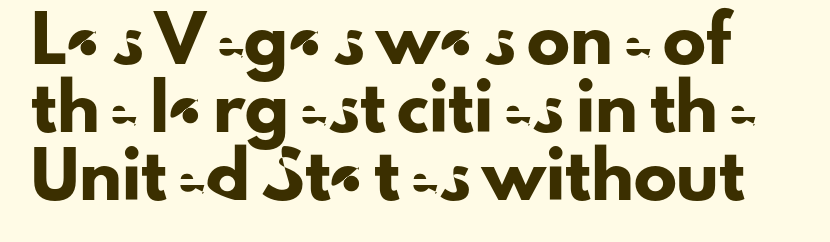
{"serif": "no", "italic": "no", "width": "normal", "stroke_contrast": "low", "x_height": "small", "monospaced": "no", "underline": "no", "line_spacing": "normal", "line_spacing_ratio": 1.58, "letter_spacing": "normal", "letter_spacing_em": 0.0, "glyph_px": 43}
